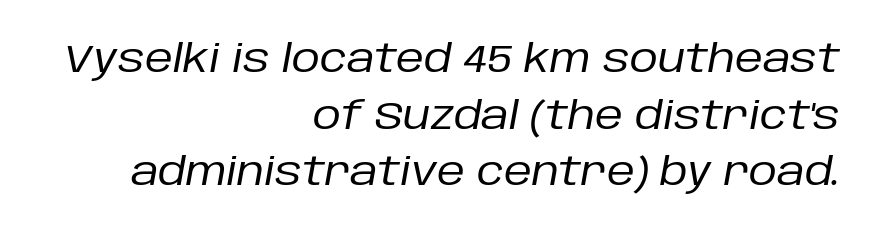
Normally led — the rows are evenly, conventionally spaced. Words appear dense and cohesive because spacing is normal. Nobody drew a line under any word here. Horizontally, the lines are justified to the trailing edge only. The letters advance in unequal steps, a hallmark of proportional type.
